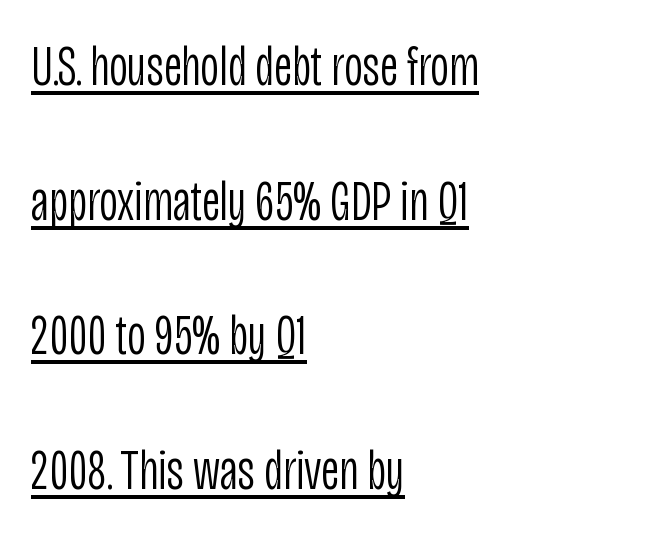
Casual observation: everything's shoved over to the left. Looks like someone drew a line under every word here. The tracking reads as untouched default to a designer's eye. Character widths vary here, with narrow letters taking less room than wide ones. Letterform terminals end flat and unadorned throughout the passage.
